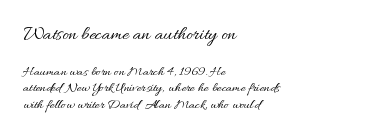
{"bold": "no", "underline": "no", "align": "left", "line_spacing_ratio": 1.19, "letter_spacing": "normal", "letter_spacing_em": 0.0, "larger_block": "first", "size_ratio": 1.43, "glyph_px": 20}
